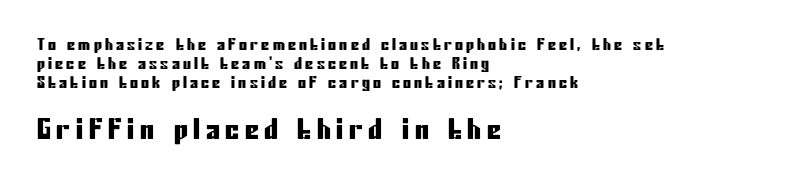
The type is letterspaced generously, with wide tracking. Typeset ragged right — the left edge is the straight one. When letters stand straight like this, we call the style roman or upright. Is this a fixed-width face? No — the glyphs have proportional, varying widths. You can tell from the bare stems that sans-serif type was used. Quick note: underline off.
